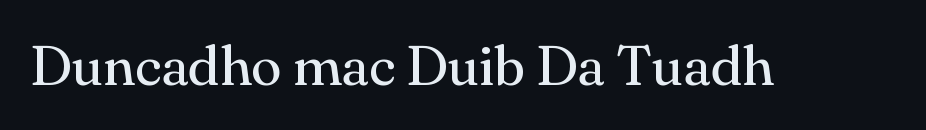
{"serif": "yes", "italic": "no", "bold": "no", "weight": "regular", "width": "normal", "stroke_contrast": "medium", "x_height": "small", "monospaced": "no", "underline": "no", "letter_spacing": "normal", "letter_spacing_em": 0.0, "glyph_px": 56}
